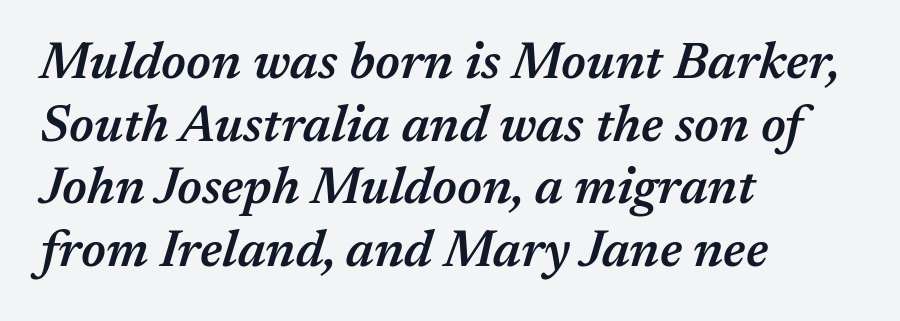
Q: Is the text bold? A: Semi-bold.
Q: Is the text italic (slanted)? A: Yes, it leans right by about 17 degrees.
Q: Is the text underlined? A: No.
Q: How is the paragraph aligned? A: Left-aligned.
Q: Is the spacing between letters normal or unusually wide? A: Normal.
Q: Width (condensed, normal, or wide)? A: Normal.
Q: Stroke contrast? A: Medium.
Q: x-height? A: Medium.
Q: Monospaced? A: No.
